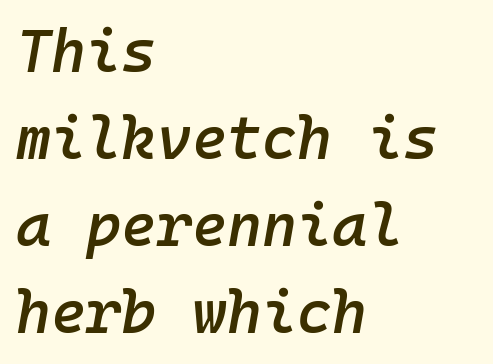
What stands out about the letter spacing? Nothing — it is the standard amount. Clear beneath every line of the passage. This rendering uses left alignment, leaving the right contour irregular. Vertically, the passage feels balanced, rows spaced as you'd expect. The letters are semibold — heavier than regular but short of a full bold. Characters are canted at an angle relative to the baseline's perpendicular.
